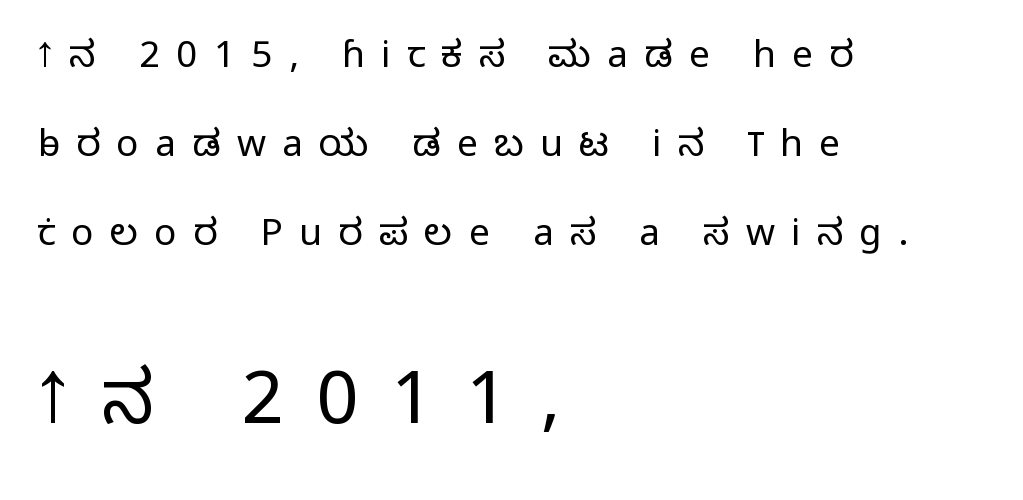
How are the letters spaced? Widely, with obvious added tracking. A student would notice the bottom passage is typeset larger than what precedes it. When letters stand straight like this, we call the style roman or upright. Vertical spacing — loose.
